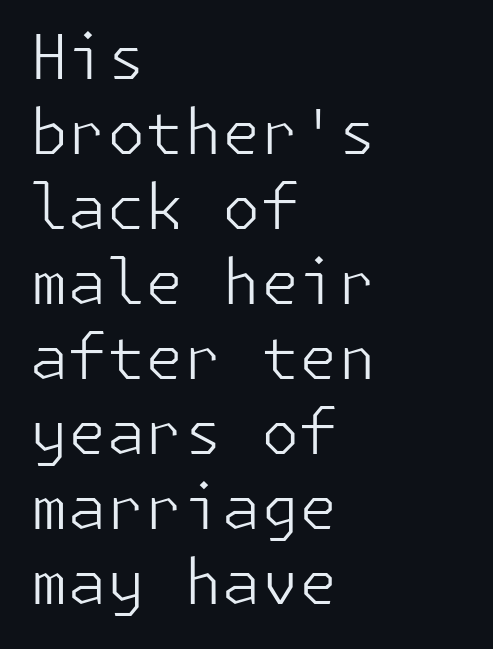
{"serif": "no", "italic": "no", "bold": "no", "weight": "light", "width": "normal", "stroke_contrast": "low", "x_height": "medium", "underline": "no", "align": "left", "line_spacing_ratio": 1.21, "letter_spacing": "normal", "letter_spacing_em": 0.0, "glyph_px": 62}
